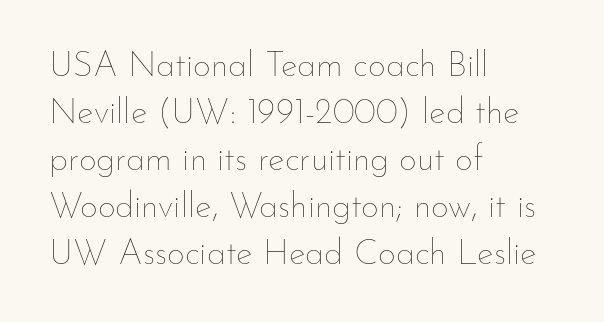
The image shows 35 px thin type, upright; set left-aligned, normal line spacing (1.34x), normal letter spacing, not underlined; low stroke contrast and a small x-height.
